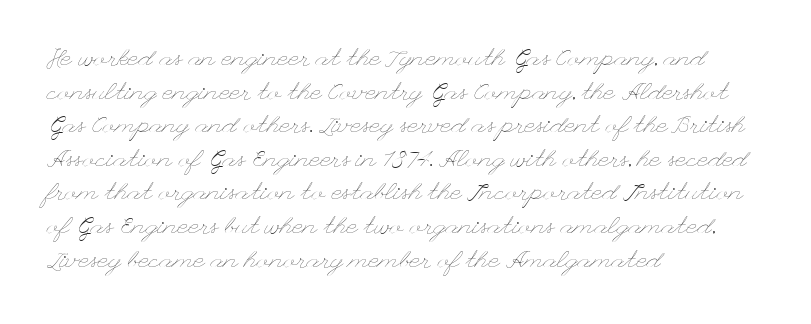
The image shows 24 px text type; set left-aligned, normal line spacing (1.4x), normal letter spacing, not underlined.
